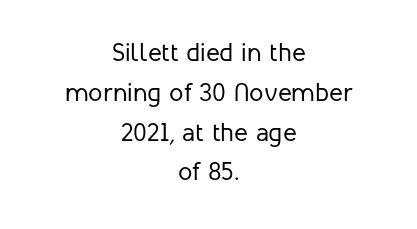
{"italic": "no", "bold": "no", "underline": "no", "align": "center", "line_spacing": "normal", "line_spacing_ratio": 1.53, "letter_spacing": "normal", "letter_spacing_em": 0.0, "glyph_px": 26}
